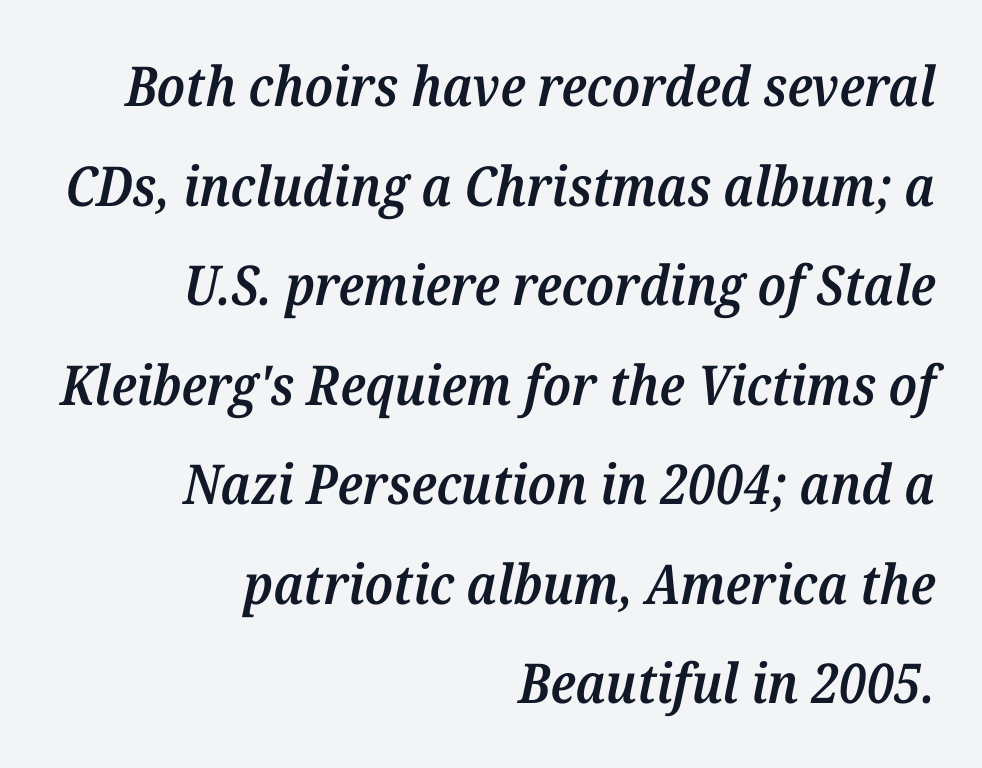
What kind of face is this? One with serifs. A somewhat darkened texture: the type is semibold rather than bold. The axis of the letterforms is tilted away from vertical. Typeset ragged left — the right edge is the straight one.
